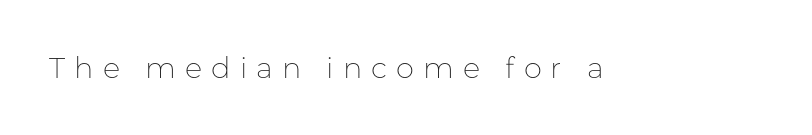
{"serif": "no", "italic": "no", "bold": "no", "weight": "thin", "width": "normal", "stroke_contrast": "low", "x_height": "medium", "monospaced": "no", "underline": "no", "letter_spacing": "wide", "letter_spacing_em": 0.31, "glyph_px": 29}
